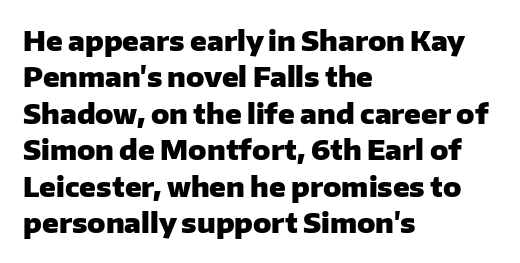
{"italic": "no", "bold": "yes", "underline": "no", "align": "left", "line_spacing": "normal", "line_spacing_ratio": 1.35, "letter_spacing": "normal", "letter_spacing_em": 0.0, "glyph_px": 27}
